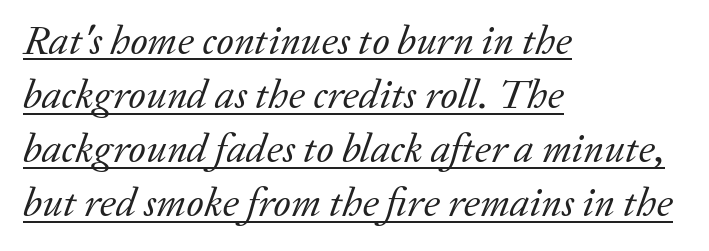
The letterforms sit at book weight or below. Is the type slanted? Yes — the strokes lean at a clear angle. Serifs: yes, visible at the terminals of the letterforms. In terms of letterspacing, this is plain default setting. You could not count columns in this text — the font is proportionally spaced. Short and long lines alike share a common starting point at left.
